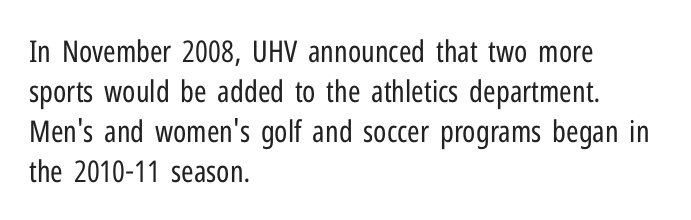
Q: Is the text bold? A: No.
Q: Is the text italic (slanted)? A: No, it is upright.
Q: Is the typeface a serif or a sans-serif typeface? A: Sans-serif.
Q: Is the text underlined? A: No.
Q: How is the paragraph aligned? A: Left-aligned.
Q: Is the spacing between letters normal or unusually wide? A: Normal.
Q: Is the spacing between lines tight, normal or loose? A: Normal.
Q: Width (condensed, normal, or wide)? A: Condensed.
Q: Stroke contrast? A: Low.
Q: x-height? A: Medium.
Q: Monospaced? A: No.
